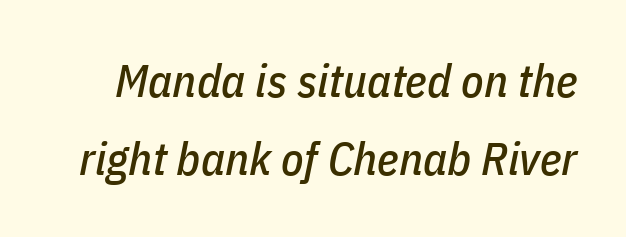
Q: Is the text italic (slanted)? A: Yes, it leans right by about 11 degrees.
Q: Is the text underlined? A: No.
Q: Is the spacing between letters normal or unusually wide? A: Normal.
Q: Is the spacing between lines tight, normal or loose? A: Normal.
Q: Width (condensed, normal, or wide)? A: Condensed.
Q: Stroke contrast? A: Low.
Q: x-height? A: Medium.
Q: Monospaced? A: No.
